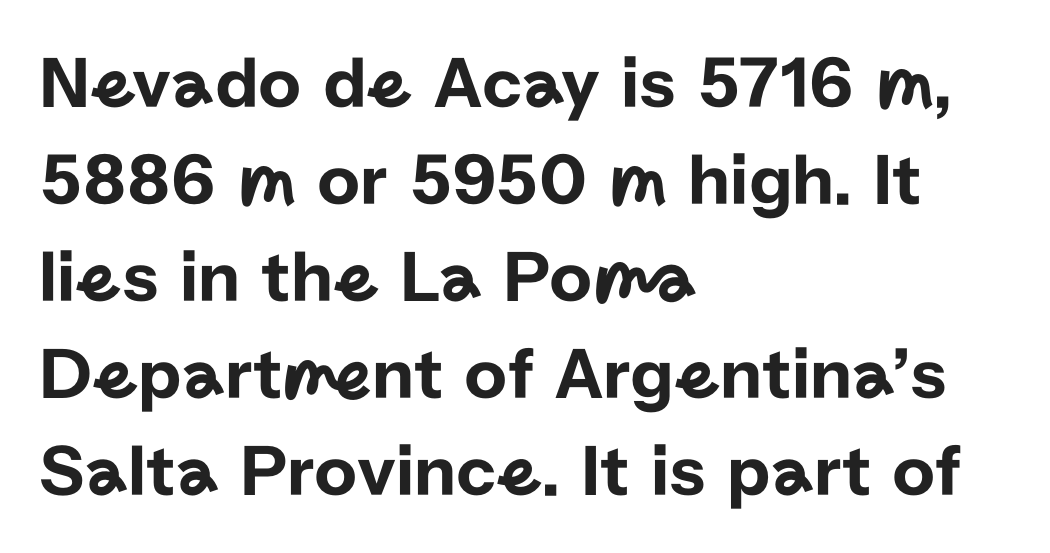
{"serif": "no", "italic": "no", "width": "normal", "stroke_contrast": "low", "x_height": "medium", "monospaced": "no", "underline": "no", "align": "left", "line_spacing": "normal", "line_spacing_ratio": 1.31, "letter_spacing": "normal", "letter_spacing_em": 0.0, "glyph_px": 74}
